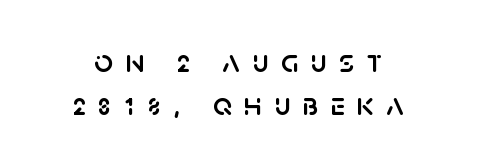
{"serif": "no", "italic": "no", "width": "normal", "stroke_contrast": "low", "x_height": "large", "monospaced": "no", "underline": "no", "line_spacing": "normal", "line_spacing_ratio": 1.3, "letter_spacing": "wide", "letter_spacing_em": 0.37, "glyph_px": 33}
